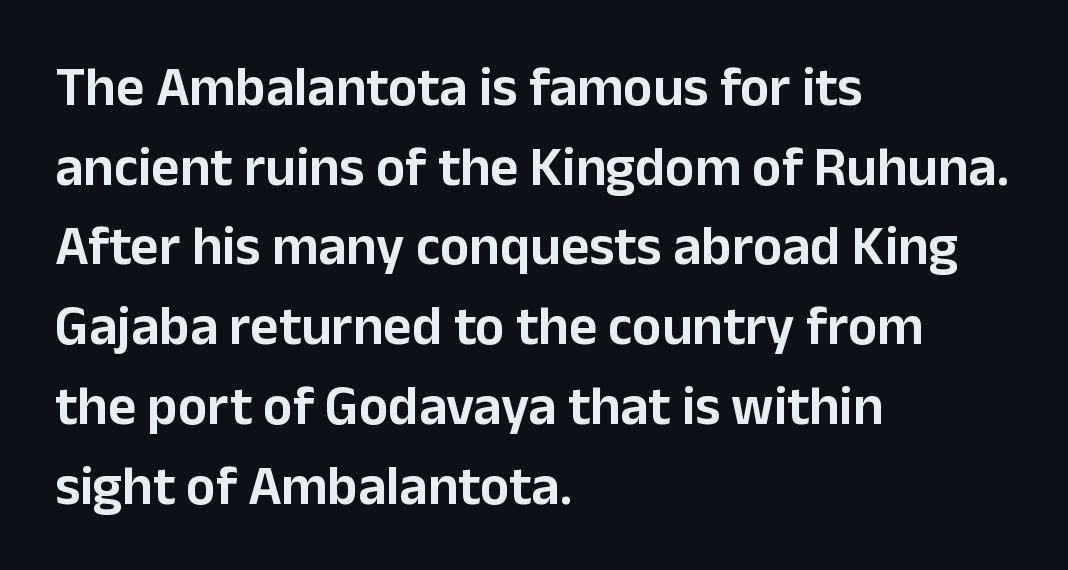
Q: Is the text italic (slanted)? A: No, it is upright.
Q: Is the typeface a serif or a sans-serif typeface? A: Sans-serif.
Q: Is the text underlined? A: No.
Q: How is the paragraph aligned? A: Left-aligned.
Q: Is the spacing between letters normal or unusually wide? A: Normal.
Q: Is the spacing between lines tight, normal or loose? A: Normal.
Q: Width (condensed, normal, or wide)? A: Normal.
Q: Stroke contrast? A: Low.
Q: x-height? A: Medium.
Q: Monospaced? A: No.
